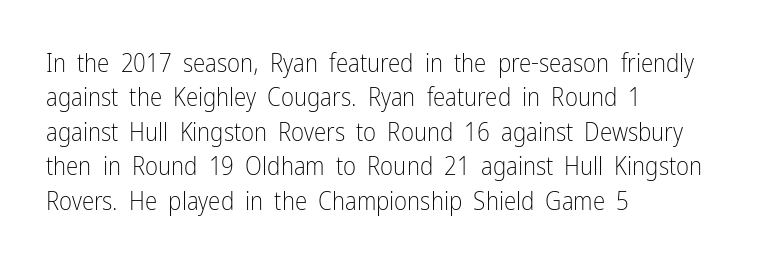
{"italic": "no", "bold": "no", "underline": "no", "align": "left", "line_spacing": "normal", "line_spacing_ratio": 1.38, "letter_spacing": "normal", "letter_spacing_em": 0.0, "glyph_px": 25}
